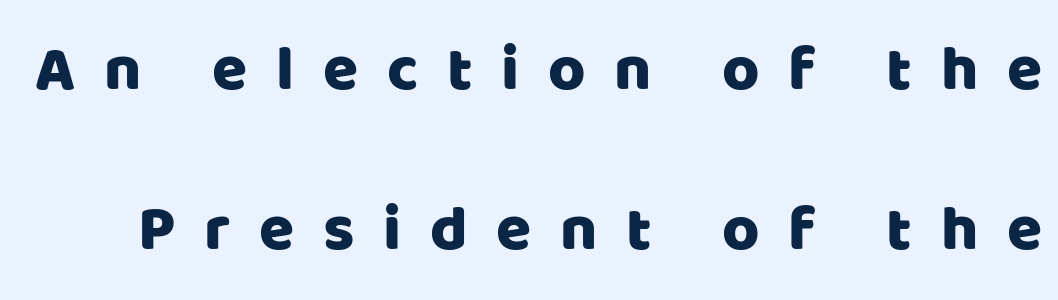
The image shows 64 px sans-serif type, upright; set loose line spacing (2.5x), unusually wide letter spacing (+0.45 em), not underlined; low stroke contrast and a large x-height.
